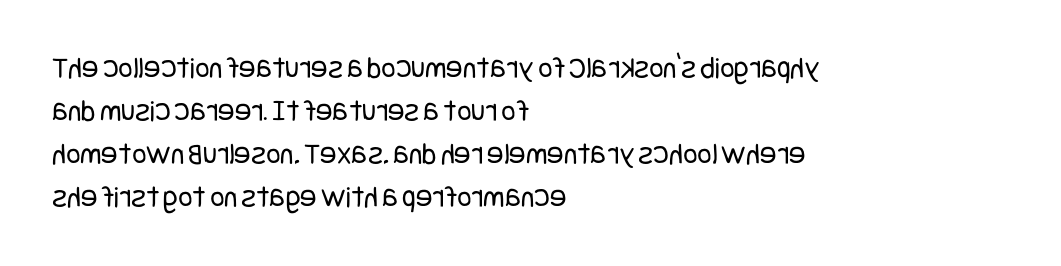
{"serif": "no", "italic": "no", "bold": "no", "weight": "regular", "width": "condensed", "stroke_contrast": "low", "x_height": "large", "underline": "no", "align": "left", "line_spacing": "normal", "line_spacing_ratio": 1.39, "letter_spacing": "normal", "letter_spacing_em": 0.0, "glyph_px": 31}
